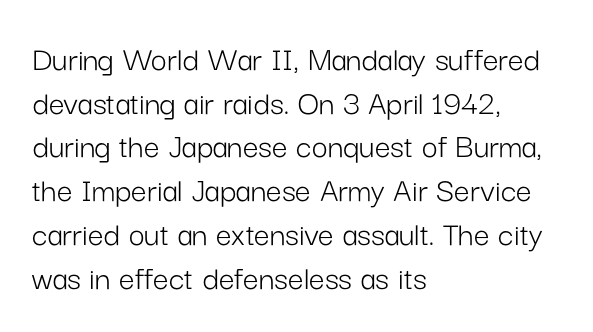
{"serif": "no", "italic": "no", "bold": "no", "weight": "light", "width": "normal", "stroke_contrast": "low", "x_height": "medium", "monospaced": "no", "underline": "no", "align": "left", "line_spacing": "normal", "line_spacing_ratio": 1.25, "letter_spacing": "normal", "letter_spacing_em": 0.0, "glyph_px": 35}
